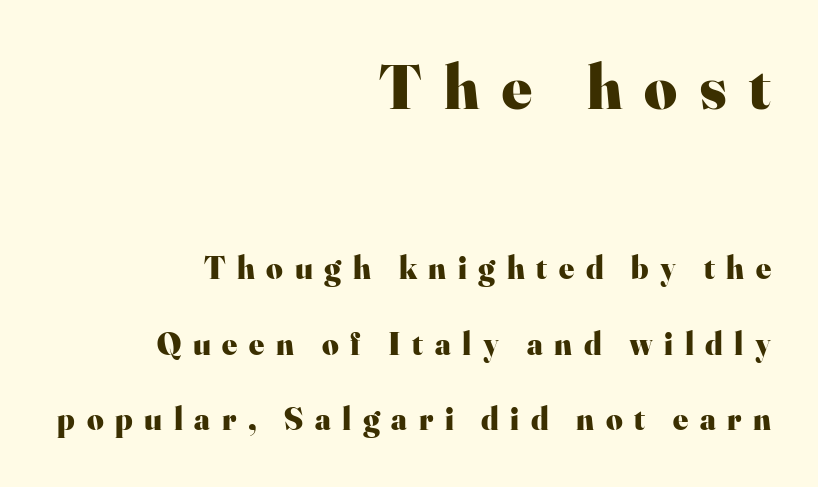
Q: Is the text bold? A: Yes.
Q: Is the text italic (slanted)? A: No, it is upright.
Q: Is the typeface a serif or a sans-serif typeface? A: Serif.
Q: Is the text underlined? A: No.
Q: How is the paragraph aligned? A: Right-aligned.
Q: Is the spacing between letters normal or unusually wide? A: Unusually wide.
Q: Is the spacing between lines tight, normal or loose? A: Loose.
Q: Which block of text is set in a larger size, the first (top) or the second (bottom)? A: The first (top) one.
Q: Width (condensed, normal, or wide)? A: Normal.
Q: Stroke contrast? A: High.
Q: x-height? A: Small.
Q: Monospaced? A: No.
